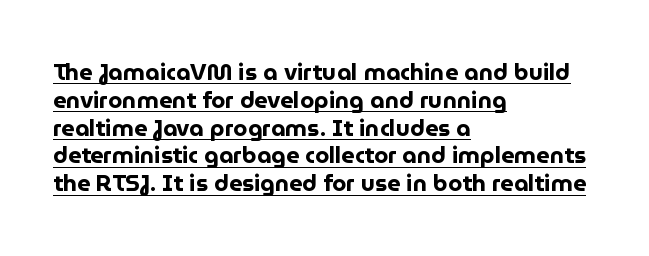
Q: Is the text bold? A: Yes.
Q: Is the text italic (slanted)? A: No, it is upright.
Q: Is the text underlined? A: Yes.
Q: How is the paragraph aligned? A: Left-aligned.
Q: Is the spacing between letters normal or unusually wide? A: Normal.
